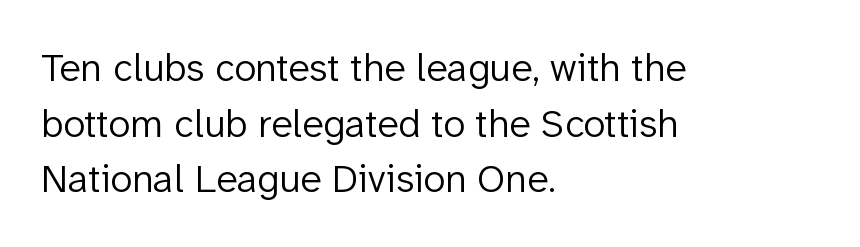
Q: Is the text bold? A: No.
Q: Is the text italic (slanted)? A: No, it is upright.
Q: Is the typeface a serif or a sans-serif typeface? A: Sans-serif.
Q: Is the text underlined? A: No.
Q: How is the paragraph aligned? A: Left-aligned.
Q: Is the spacing between letters normal or unusually wide? A: Normal.
Q: Is the spacing between lines tight, normal or loose? A: Normal.
Q: Width (condensed, normal, or wide)? A: Normal.
Q: Stroke contrast? A: Low.
Q: x-height? A: Medium.
Q: Monospaced? A: No.
